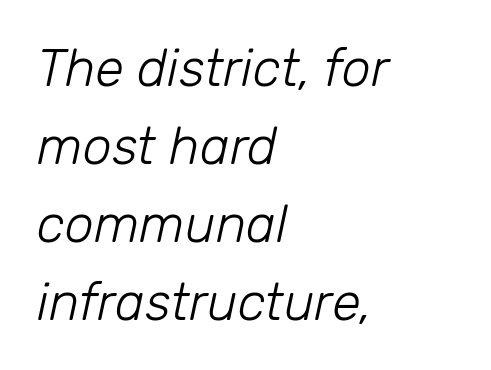
{"italic": "yes", "lean": "right", "slant_degrees": 12, "bold": "no", "weight": "light", "width": "normal", "stroke_contrast": "low", "x_height": "medium", "monospaced": "no", "underline": "no", "align": "left", "line_spacing": "normal", "line_spacing_ratio": 1.5, "letter_spacing": "normal", "letter_spacing_em": 0.0, "glyph_px": 52}
